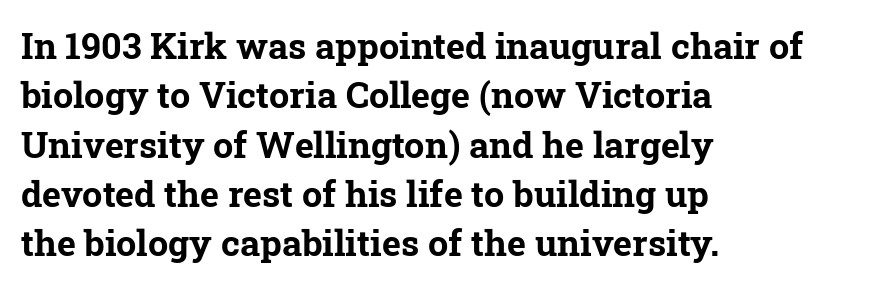
The image shows 36 px bold serif type; set left-aligned, normal line spacing (1.37x), normal letter spacing, not underlined; low stroke contrast and a medium x-height.
